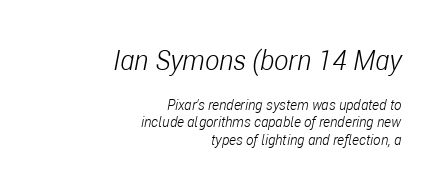
{"italic": "yes", "lean": "right", "slant_degrees": 11, "bold": "no", "underline": "no", "align": "right", "line_spacing_ratio": 1.24, "letter_spacing": "normal", "letter_spacing_em": 0.0, "larger_block": "first", "size_ratio": 1.93, "glyph_px": 27}
